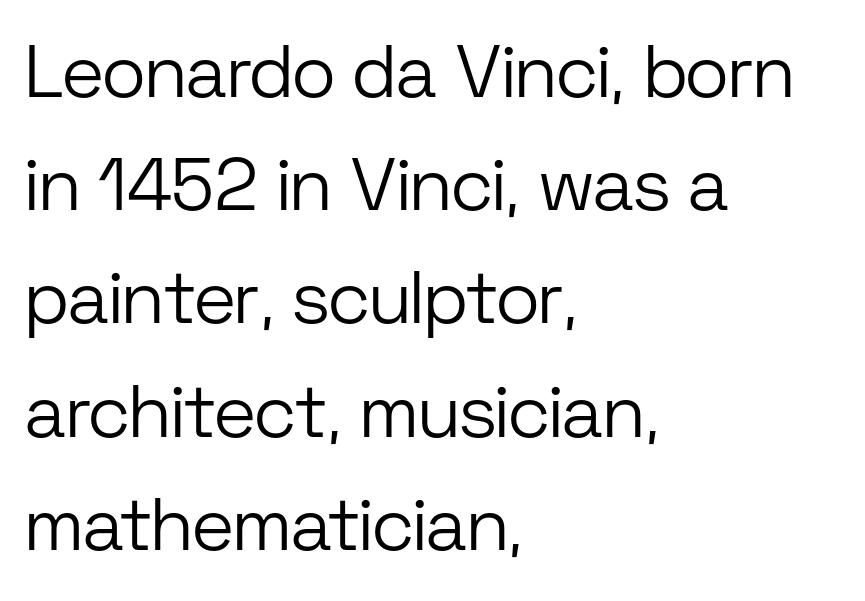
{"serif": "no", "italic": "no", "bold": "no", "weight": "light", "width": "normal", "stroke_contrast": "low", "x_height": "medium", "monospaced": "no", "underline": "no", "align": "left", "line_spacing": "normal", "line_spacing_ratio": 1.53, "letter_spacing": "normal", "letter_spacing_em": 0.0, "glyph_px": 74}
